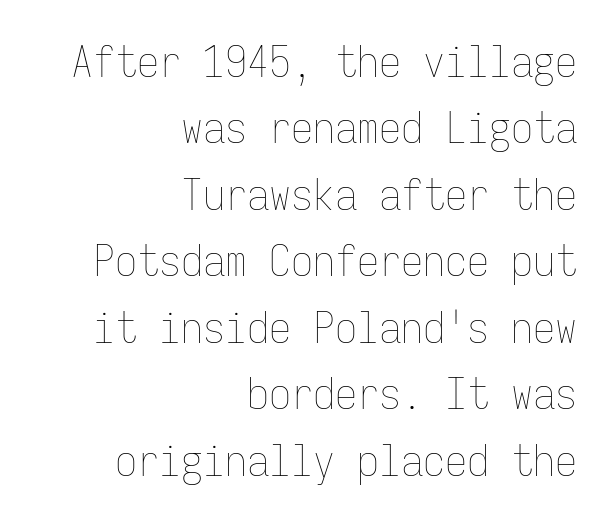
Q: Is the text bold? A: No.
Q: Is the text italic (slanted)? A: No, it is upright.
Q: Is the text underlined? A: No.
Q: How is the paragraph aligned? A: Right-aligned.
Q: Is the spacing between letters normal or unusually wide? A: Normal.
Q: Is the spacing between lines tight, normal or loose? A: Normal.
Q: Width (condensed, normal, or wide)? A: Condensed.
Q: Stroke contrast? A: Low.
Q: x-height? A: Medium.
Q: Monospaced? A: Yes.
